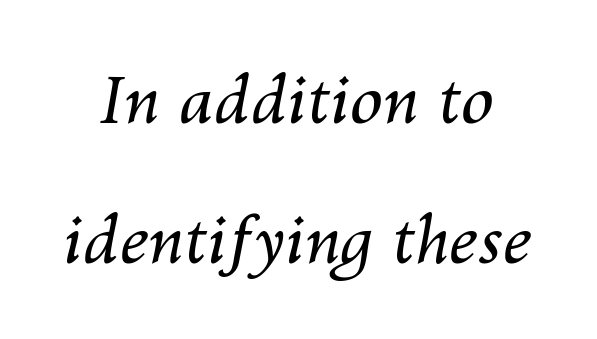
{"italic": "yes", "lean": "right", "slant_degrees": 10, "bold": "no", "weight": "regular", "width": "normal", "stroke_contrast": "medium", "x_height": "medium", "monospaced": "no", "underline": "no", "line_spacing": "loose", "line_spacing_ratio": 2.12, "letter_spacing": "normal", "letter_spacing_em": 0.0, "glyph_px": 66}
